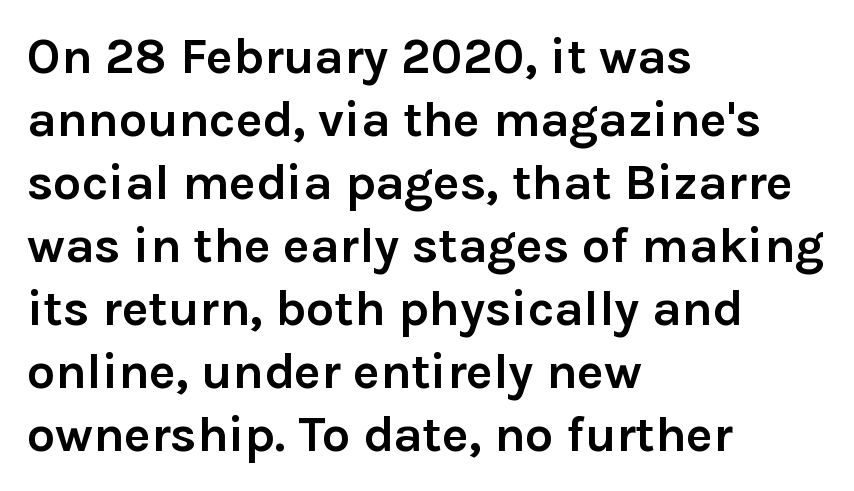
The image shows 50 px semibold sans-serif type, upright; set left-aligned, normal line spacing (1.26x), normal letter spacing, not underlined; low stroke contrast and a medium x-height.
